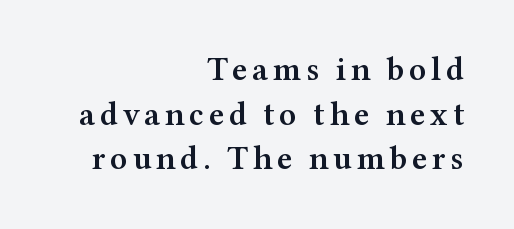
Q: Is the text bold? A: Semi-bold.
Q: Is the text italic (slanted)? A: No, it is upright.
Q: Is the typeface a serif or a sans-serif typeface? A: Serif.
Q: Is the text underlined? A: No.
Q: How is the paragraph aligned? A: Right-aligned.
Q: Is the spacing between lines tight, normal or loose? A: Normal.
Q: Width (condensed, normal, or wide)? A: Wide.
Q: Stroke contrast? A: Medium.
Q: x-height? A: Medium.
Q: Monospaced? A: No.
